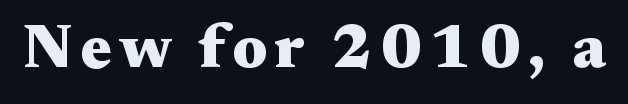
Letters rest on an invisible, unmarked baseline. Each glyph is drawn with heavy, bold strokes. You could not count columns in this text — the font is proportionally spaced. When letters stand straight like this, we call the style roman or upright. This rendering employs a face with finishing strokes, i.e., a serif.
